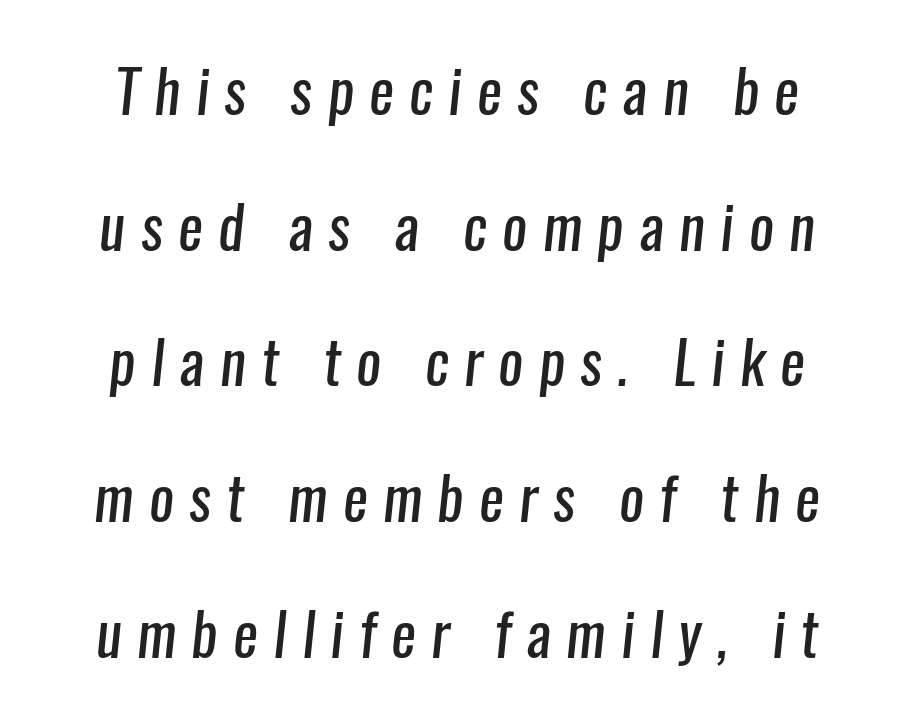
{"serif": "no", "bold": "no", "weight": "regular", "width": "condensed", "stroke_contrast": "low", "x_height": "medium", "monospaced": "no", "underline": "no", "line_spacing": "loose", "line_spacing_ratio": 2.3, "letter_spacing": "wide", "letter_spacing_em": 0.26, "glyph_px": 59}
